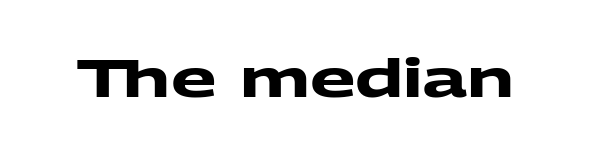
Q: Is the text bold? A: Yes.
Q: Is the typeface a serif or a sans-serif typeface? A: Sans-serif.
Q: Is the text underlined? A: No.
Q: Is the spacing between letters normal or unusually wide? A: Normal.
Q: Width (condensed, normal, or wide)? A: Wide.
Q: Stroke contrast? A: Medium.
Q: x-height? A: Medium.
Q: Monospaced? A: No.
